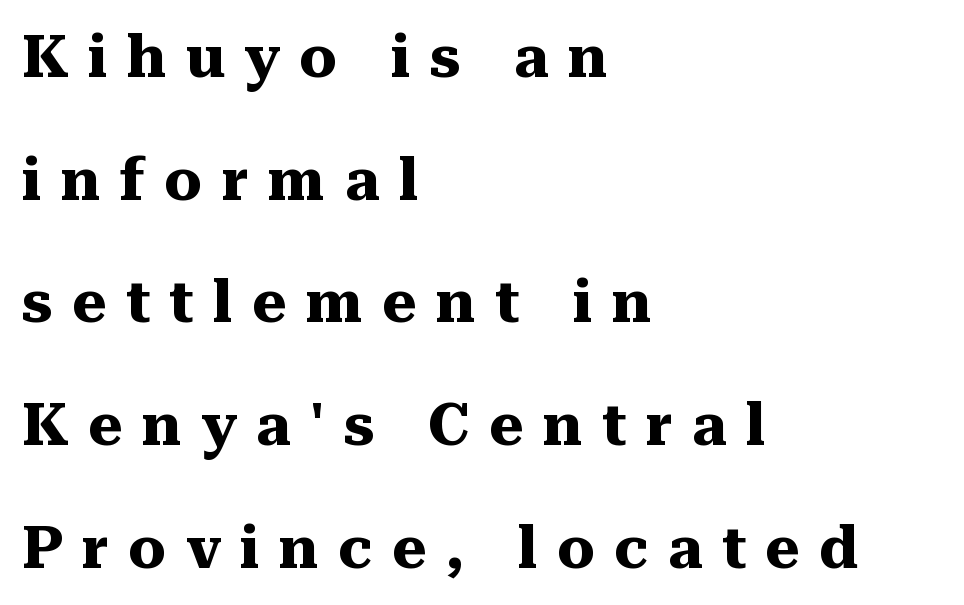
Q: Is the text bold? A: Yes.
Q: Is the text italic (slanted)? A: No, it is upright.
Q: Is the typeface a serif or a sans-serif typeface? A: Serif.
Q: Is the text underlined? A: No.
Q: How is the paragraph aligned? A: Left-aligned.
Q: Is the spacing between letters normal or unusually wide? A: Unusually wide.
Q: Is the spacing between lines tight, normal or loose? A: Loose.
Q: Width (condensed, normal, or wide)? A: Normal.
Q: Stroke contrast? A: Medium.
Q: x-height? A: Medium.
Q: Monospaced? A: No.
